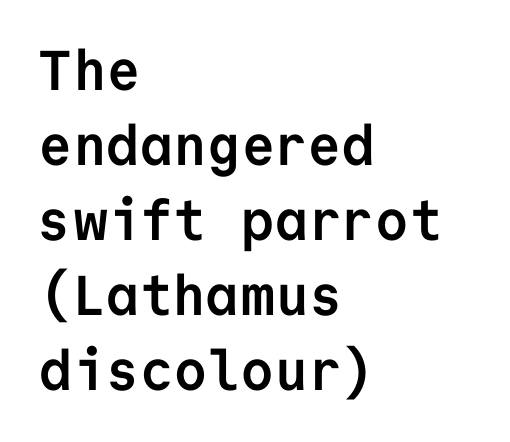
The image shows 56 px semibold sans-serif type, upright, monospaced; set left-aligned, normal line spacing (1.34x), normal letter spacing, not underlined; low stroke contrast and a medium x-height.
